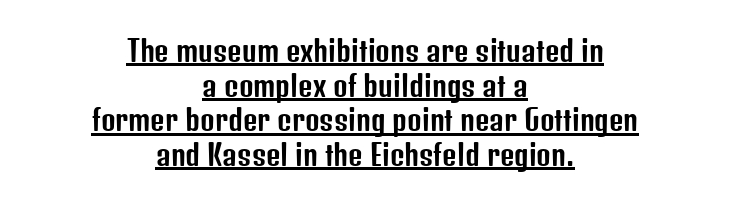
{"serif": "no", "italic": "no", "width": "condensed", "stroke_contrast": "low", "x_height": "medium", "monospaced": "no", "underline": "yes", "align": "center", "line_spacing_ratio": 1.24, "letter_spacing": "normal", "letter_spacing_em": 0.0, "glyph_px": 28}
